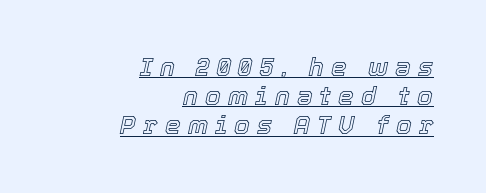
{"italic": "yes", "lean": "right", "slant_degrees": 12, "underline": "yes", "align": "right", "line_spacing_ratio": 1.17, "letter_spacing": "wide", "letter_spacing_em": 0.29, "glyph_px": 25}
